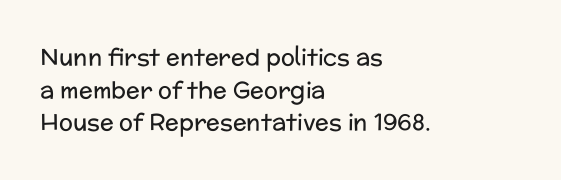
Q: Is the text bold? A: No.
Q: Is the text italic (slanted)? A: No, it is upright.
Q: Is the text underlined? A: No.
Q: How is the paragraph aligned? A: Left-aligned.
Q: Is the spacing between letters normal or unusually wide? A: Normal.
Q: Is the spacing between lines tight, normal or loose? A: Normal.
